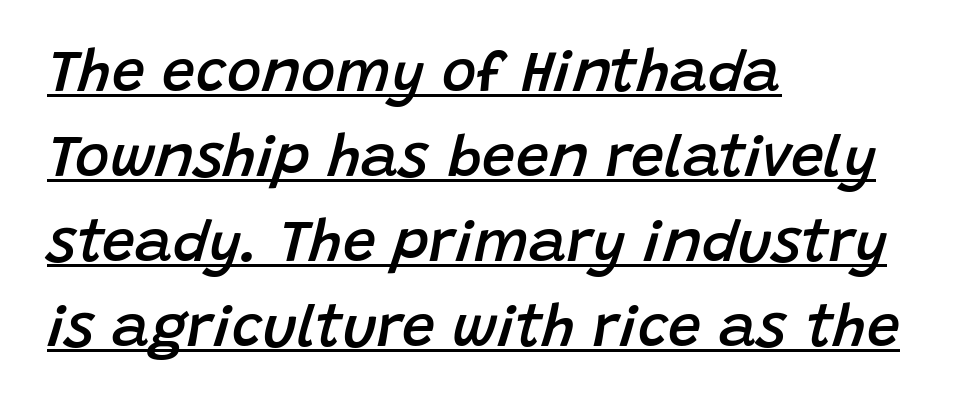
Students, observe the line beneath the letters — that is underlining. Line beginnings align vertically; line endings do not. Compared with an ordinary text face, these strokes are moderately heavier — a semibold. Is the letter spacing exaggerated? No — it looks like the ordinary default. The letters advance in unequal steps, a hallmark of proportional type. Notice how the stems are inclined rather than vertical — that's the hallmark of italics.
